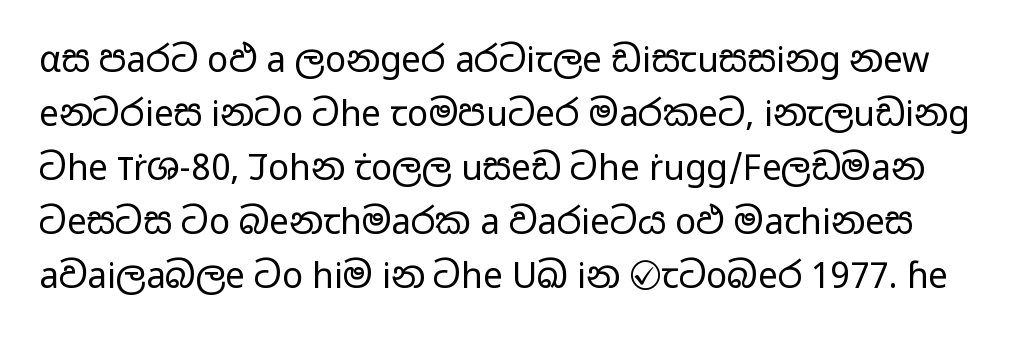
{"serif": "no", "italic": "no", "bold": "no", "weight": "regular", "width": "wide", "stroke_contrast": "low", "x_height": "medium", "monospaced": "no", "underline": "no", "line_spacing": "normal", "line_spacing_ratio": 1.54, "letter_spacing": "normal", "letter_spacing_em": 0.0, "glyph_px": 35}
